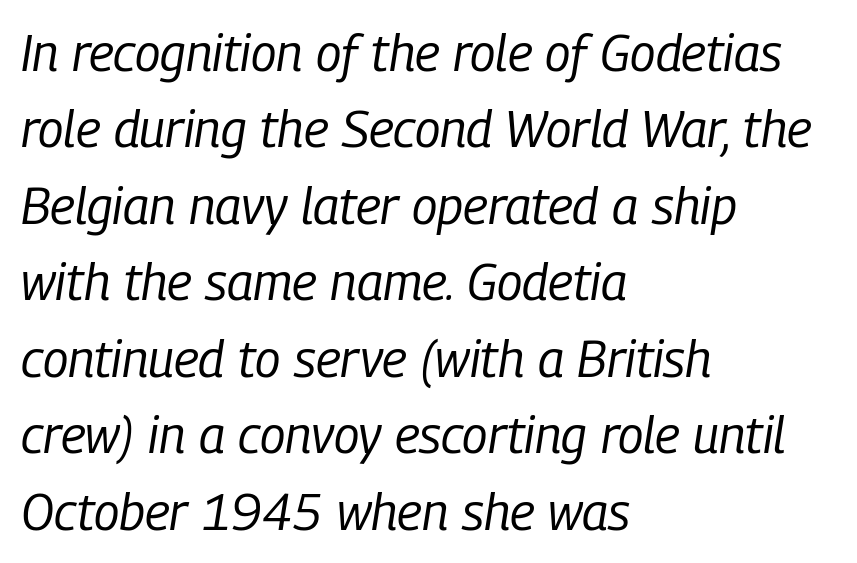
{"italic": "yes", "lean": "right", "slant_degrees": 9, "bold": "no", "weight": "regular", "width": "condensed", "stroke_contrast": "low", "x_height": "medium", "monospaced": "no", "underline": "no", "align": "left", "line_spacing": "normal", "line_spacing_ratio": 1.5, "letter_spacing": "normal", "letter_spacing_em": 0.0, "glyph_px": 51}
